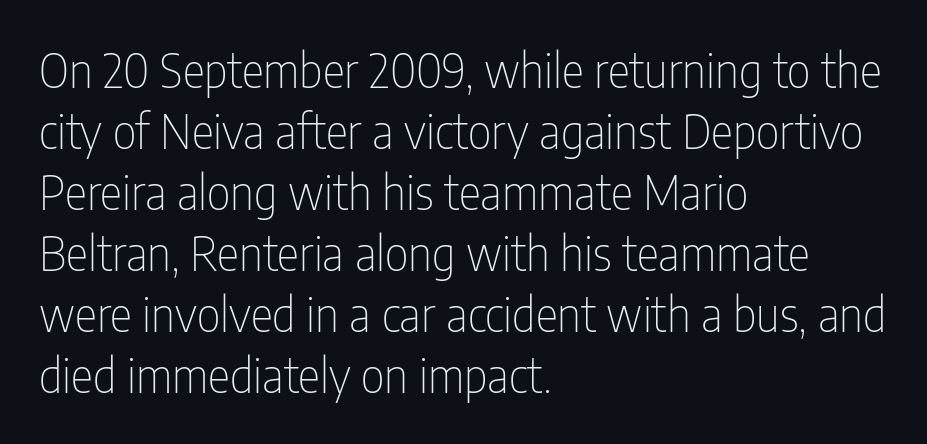
Do the characters align in a grid? No, the font is proportional. Letterform terminals end flat and unadorned throughout the passage. This sample uses an upright cut, with every glyph sitting square on the baseline. The face looks like a standard text weight, possibly lighter.
